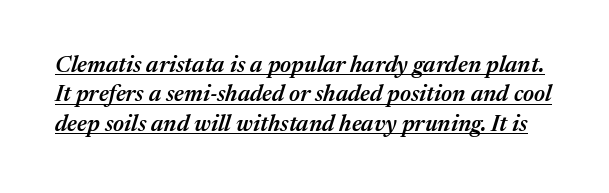
{"italic": "yes", "lean": "right", "slant_degrees": 17, "bold": "semi", "underline": "yes", "line_spacing": "normal", "line_spacing_ratio": 1.28, "letter_spacing": "normal", "letter_spacing_em": 0.0, "glyph_px": 23}
